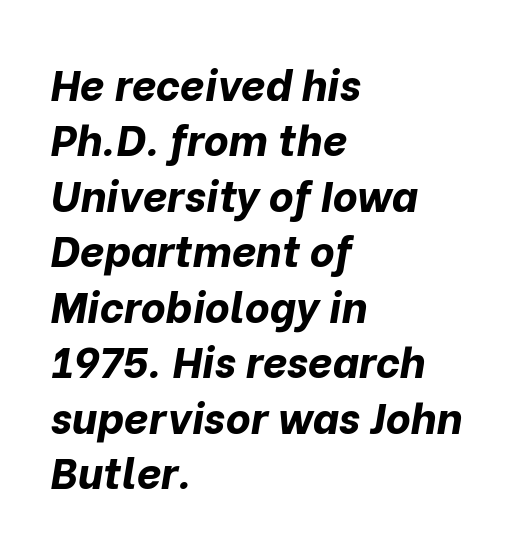
{"italic": "yes", "lean": "right", "slant_degrees": 10, "bold": "yes", "weight": "bold", "width": "normal", "stroke_contrast": "low", "x_height": "medium", "monospaced": "no", "underline": "no", "align": "left", "line_spacing": "normal", "line_spacing_ratio": 1.29, "letter_spacing": "normal", "letter_spacing_em": 0.0, "glyph_px": 43}
